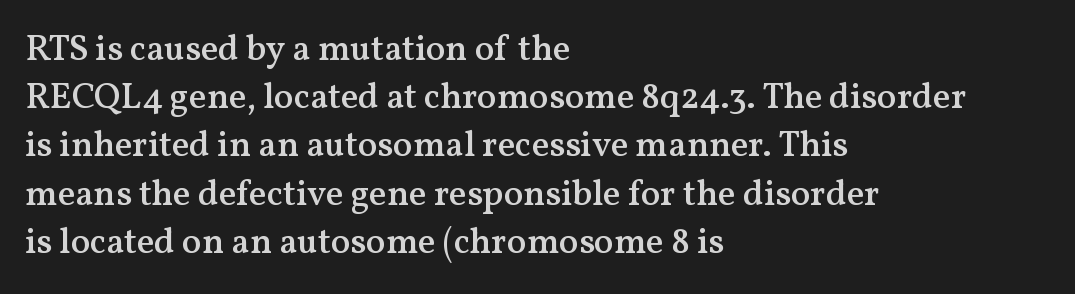
The letters are semibold — heavier than regular but short of a full bold. Default kerning and tracking; the words read as compact shapes. Ordinary non-slanted type is in use. The face used here is proportionally spaced, like ordinary book or web type. Successive baselines arrive at the customary interval.
